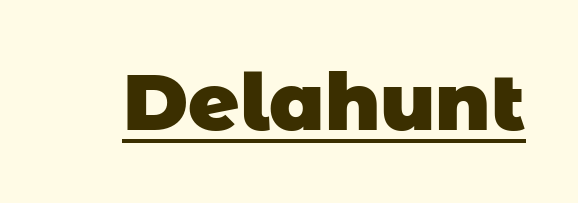
The face used here is a sans, in the tradition of grotesques and geometrics. The rendering uses the underline text-decoration. Words appear dense and cohesive because spacing is normal. The characters look thick and weighty, a clear bold. The face used here is proportionally spaced, like ordinary book or web type.
